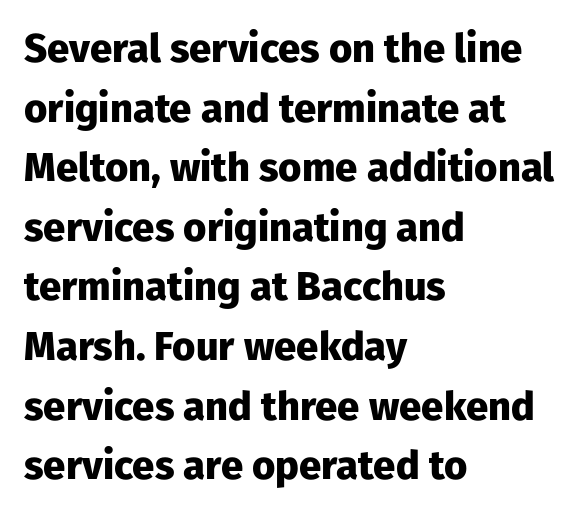
{"serif": "no", "italic": "no", "bold": "yes", "weight": "heavy", "width": "normal", "stroke_contrast": "low", "x_height": "medium", "monospaced": "no", "underline": "no", "align": "left", "line_spacing": "normal", "line_spacing_ratio": 1.49, "letter_spacing": "normal", "letter_spacing_em": 0.0, "glyph_px": 40}
